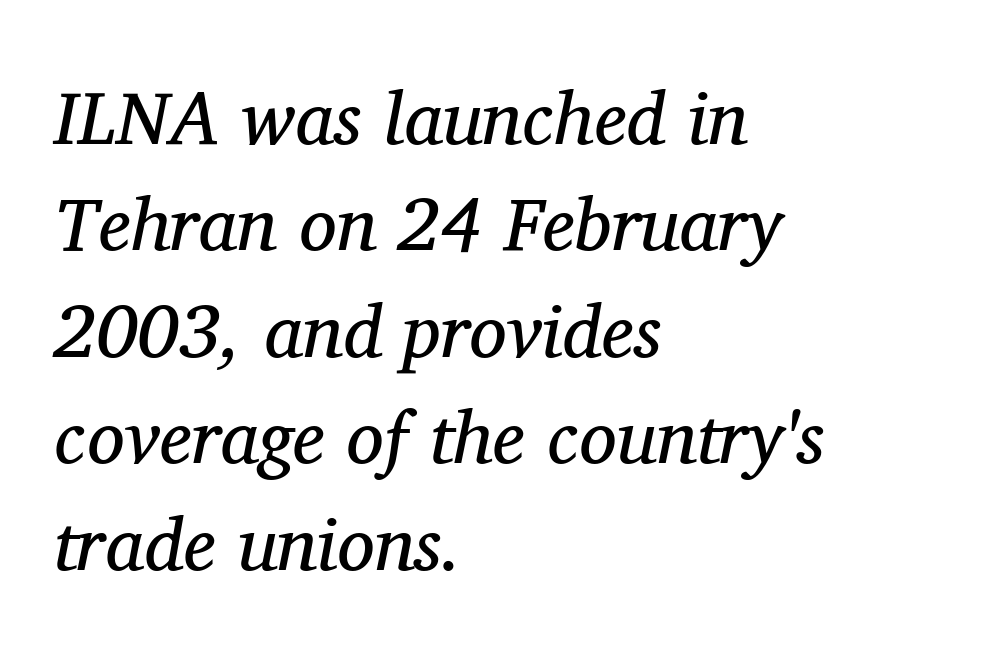
The typeface has the unassuming heft of standard copy or less. Leading matches the norm, producing a regular column. Rule under the text: the space is simply empty. The line texture is even and compact thanks to regular tracking. The characters display serif detailing at their extremities. The rendering applies a slant to the glyphs.
